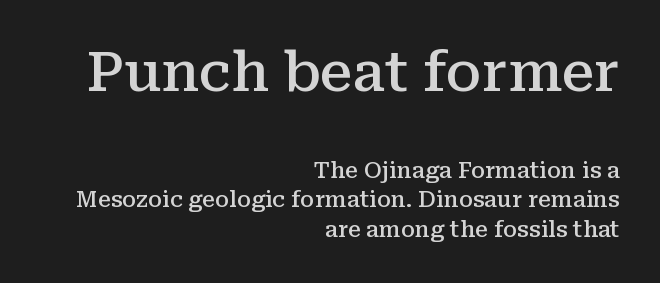
The image shows 55 px semibold serif type, upright; set right-aligned, normal line spacing (1.33x), normal letter spacing, not underlined; the first (top) block is 2.5x larger; medium stroke contrast and a medium x-height.
